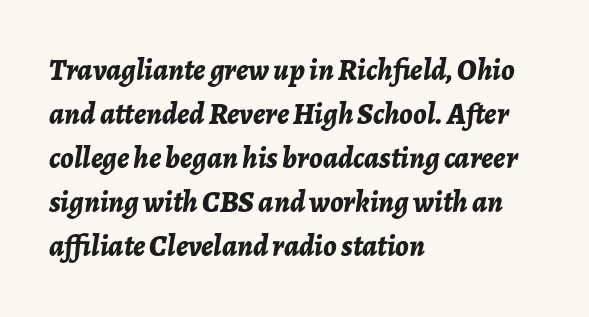
The image shows 30 px bold type, italic (leaning right); set left-aligned, normal line spacing (1.47x), normal letter spacing, not underlined; low stroke contrast and a medium x-height.
